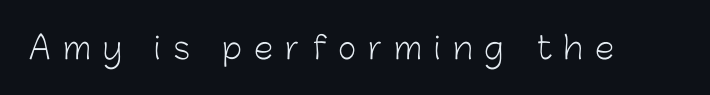
Q: Is the text bold? A: No.
Q: Is the text italic (slanted)? A: No, it is upright.
Q: Is the typeface a serif or a sans-serif typeface? A: Sans-serif.
Q: Is the text underlined? A: No.
Q: Is the spacing between letters normal or unusually wide? A: Unusually wide.
Q: Width (condensed, normal, or wide)? A: Normal.
Q: Stroke contrast? A: Low.
Q: x-height? A: Medium.
Q: Monospaced? A: No.
